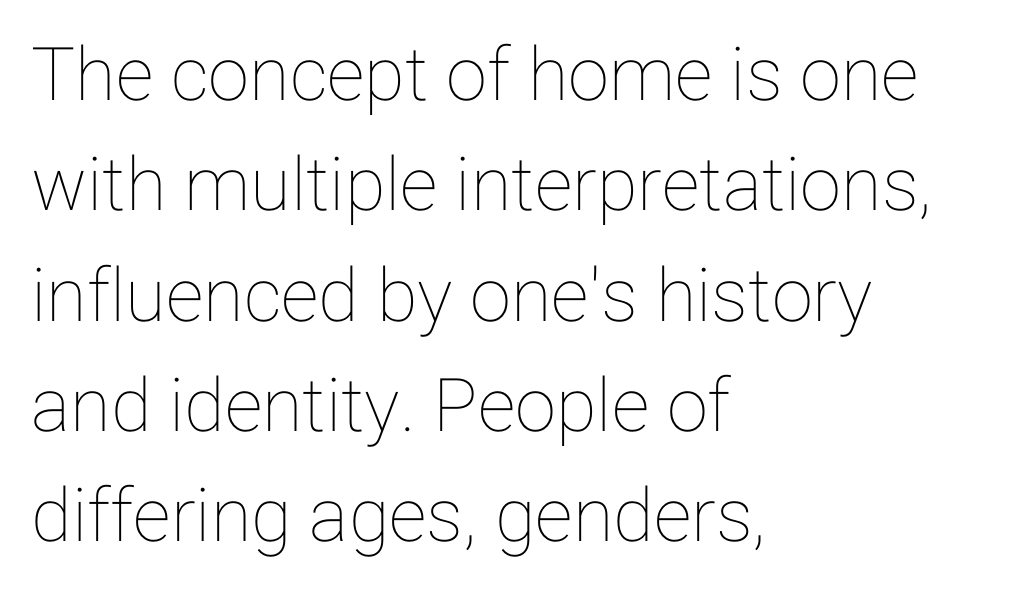
Letters rest on an invisible, unmarked baseline. In CSS terms this would be text-align: left. Here the glyphs are tracked normally, forming tight word shapes. Honestly, the row spacing looks completely unremarkable.
